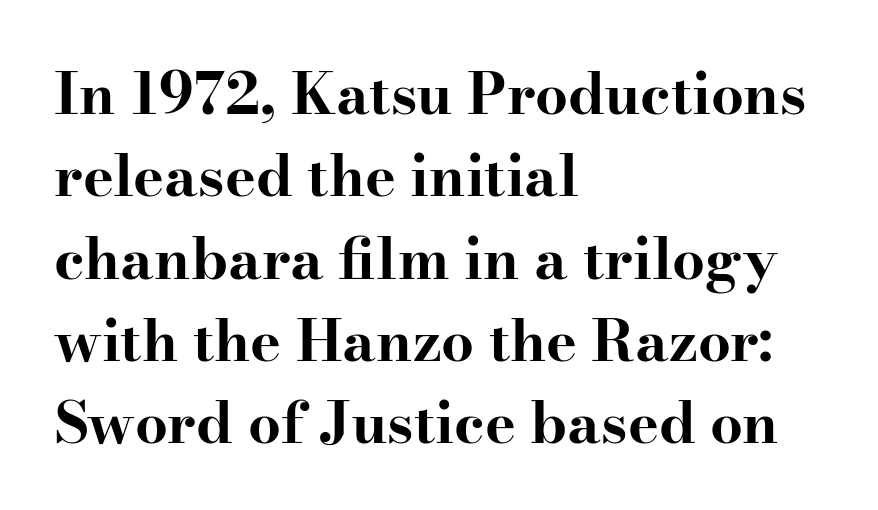
{"serif": "yes", "italic": "no", "bold": "yes", "weight": "bold", "width": "wide", "stroke_contrast": "high", "x_height": "small", "monospaced": "no", "underline": "no", "align": "left", "line_spacing": "normal", "line_spacing_ratio": 1.42, "letter_spacing": "normal", "letter_spacing_em": 0.0, "glyph_px": 58}
